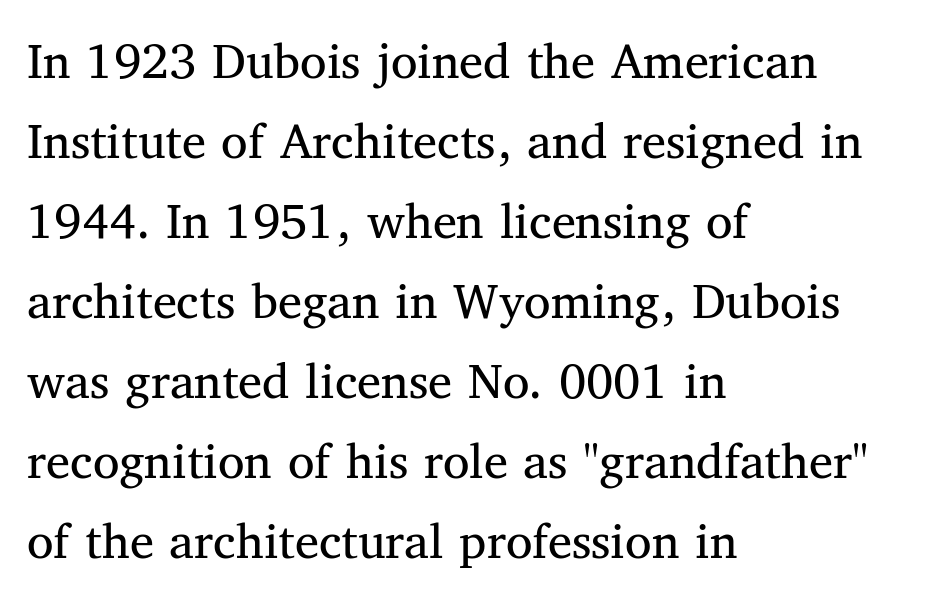
The image shows 54 px regular-weight serif type, upright; set left-aligned, normal line spacing (1.48x), normal letter spacing, not underlined; medium stroke contrast and a medium x-height.
